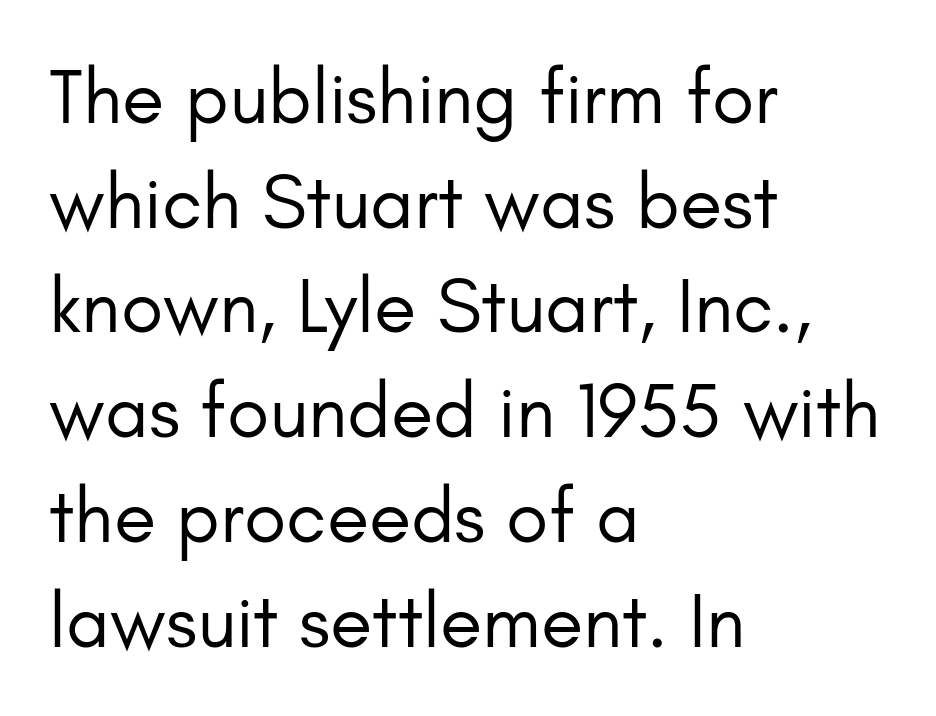
Vertical stems look standard width or narrower in stroke. Vertical spacing — default. Each line starts at the same left margin while the right side varies. In terms of letterform style, serifs are entirely absent. The specimen reads as upright at a glance.
